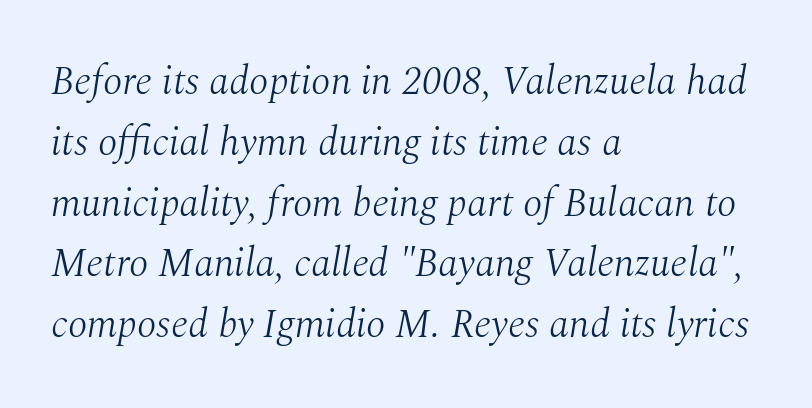
The letterforms sit shoulder to shoulder at normal distance. Underlining? Definitely not there. Rows of type keep a routine distance in the vertical direction. The weight tops out at a normal text grade. Line starts are locked; line ends wander.
